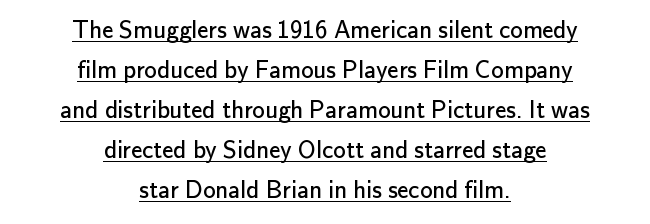
Ink coverage per letter is moderate at most. This sample is center-justified, so both line endings float freely. What's the leading like? Ordinary, nothing unusual. Like a heading marked for emphasis, these lines bear an underscore. The letters stand straight up with perfectly vertical stems.
